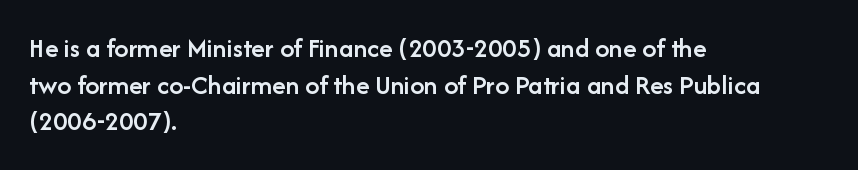
{"serif": "no", "italic": "no", "bold": "semi", "weight": "semibold", "width": "normal", "stroke_contrast": "low", "x_height": "medium", "monospaced": "no", "underline": "no", "align": "left", "line_spacing": "normal", "line_spacing_ratio": 1.31, "letter_spacing": "normal", "letter_spacing_em": 0.0, "glyph_px": 28}
